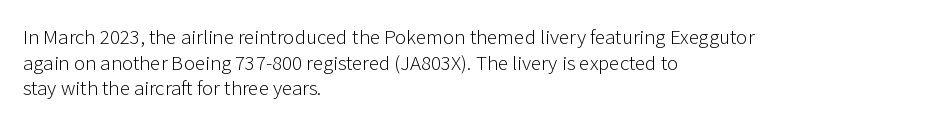
Does extra space separate the letters? No, they use regular spacing. The passage is arranged the way most books set body copy — flush left. The area under the type is left untouched. The face looks like a standard text weight, possibly lighter. Notice how the stems are strictly vertical — no italics here.
